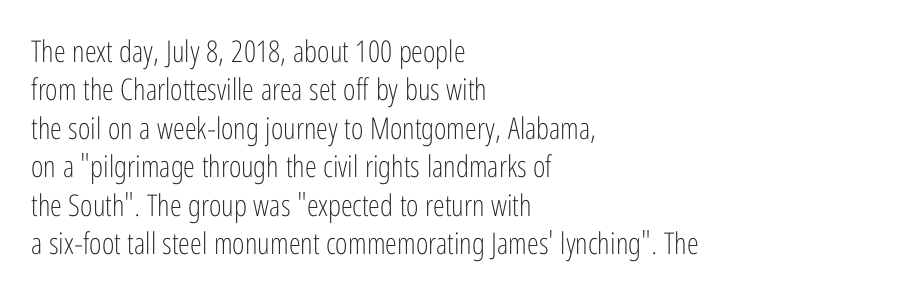
{"serif": "no", "italic": "no", "bold": "no", "weight": "light", "width": "condensed", "stroke_contrast": "low", "x_height": "medium", "monospaced": "no", "underline": "no", "align": "left", "line_spacing": "normal", "line_spacing_ratio": 1.28, "letter_spacing": "normal", "letter_spacing_em": 0.0, "glyph_px": 30}
